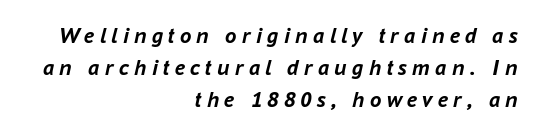
On the weight axis this lands at bold, roughly 700. The text carries the slant typical of an italic or oblique font. The rag falls on the left side of this text block. Letters rest on an invisible, unmarked baseline. The rendering uses a moderate line-height, typical for paragraphs.
